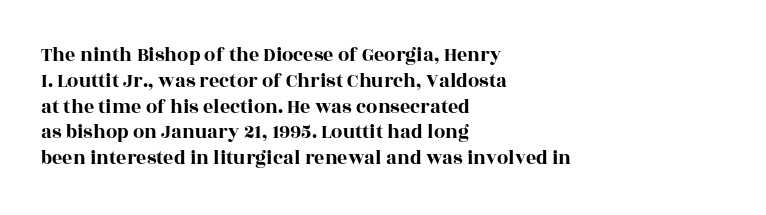
{"italic": "no", "underline": "no", "align": "left", "line_spacing": "normal", "line_spacing_ratio": 1.29, "letter_spacing": "normal", "letter_spacing_em": 0.0, "glyph_px": 20}
